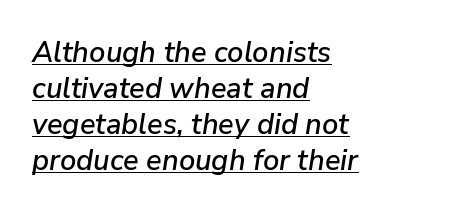
The image shows 29 px text type, italic (leaning right); set left-aligned, line spacing 1.24x, normal letter spacing, underlined; low stroke contrast and a medium x-height.
